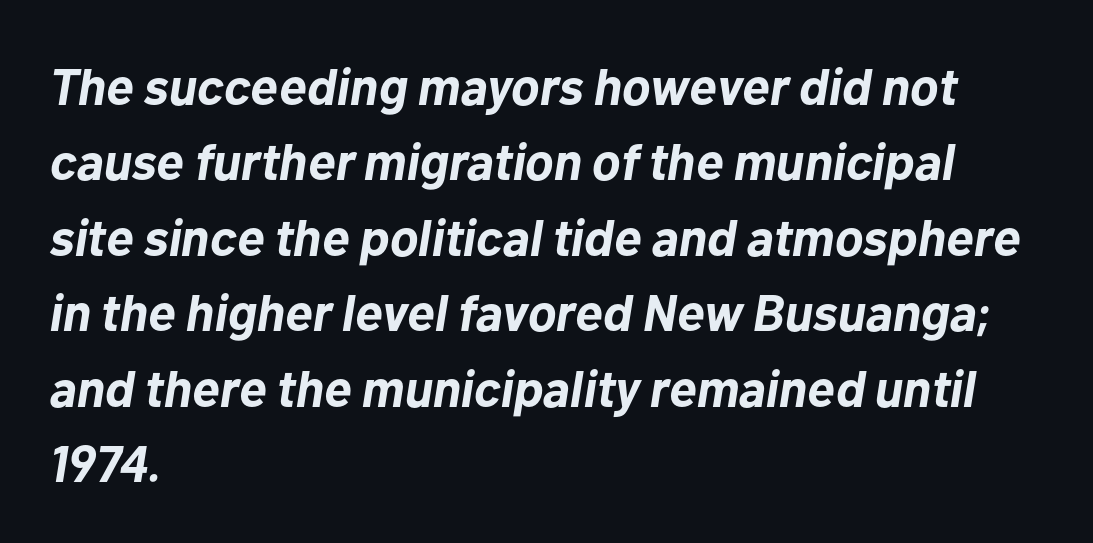
Descenders hang freely into open space. Every letter is thick-stroked: bold, no question. The rendering uses natural spacing where letterforms have individual widths. Caption: multi-line text, flush left, ragged right. This is oblique type, the kind used for emphasis or titles. If you measured baseline to baseline, you'd find a middling distance.
